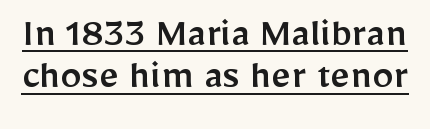
The image shows 43 px sans-serif type, upright; set tight line spacing (0.98x), normal letter spacing, underlined; low stroke contrast and a medium x-height.
